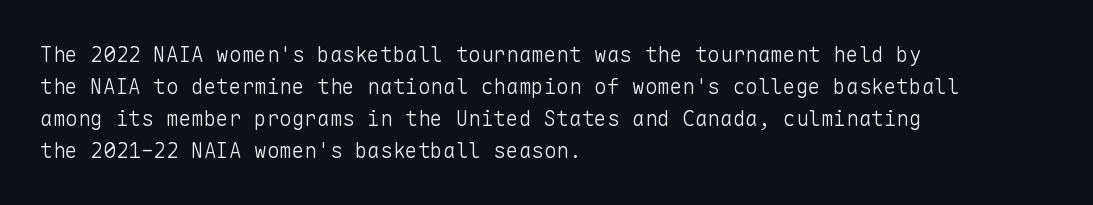
{"italic": "no", "bold": "no", "underline": "no", "align": "left", "line_spacing": "normal", "line_spacing_ratio": 1.52, "letter_spacing": "normal", "letter_spacing_em": 0.0, "glyph_px": 21}
